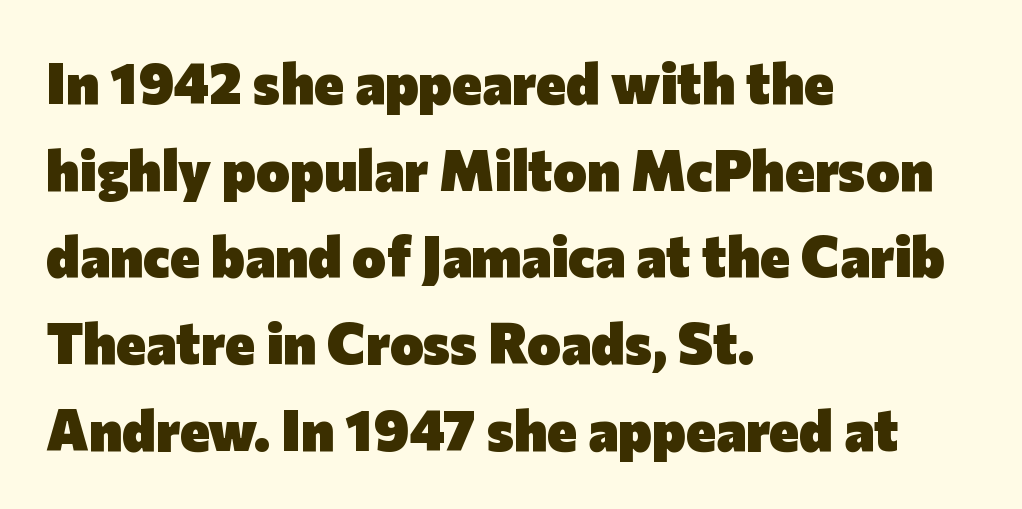
Q: Is the text bold? A: Yes.
Q: Is the text italic (slanted)? A: No, it is upright.
Q: Is the typeface a serif or a sans-serif typeface? A: Sans-serif.
Q: Is the text underlined? A: No.
Q: How is the paragraph aligned? A: Left-aligned.
Q: Is the spacing between letters normal or unusually wide? A: Normal.
Q: Is the spacing between lines tight, normal or loose? A: Normal.
Q: Width (condensed, normal, or wide)? A: Normal.
Q: Stroke contrast? A: Low.
Q: x-height? A: Medium.
Q: Monospaced? A: No.
